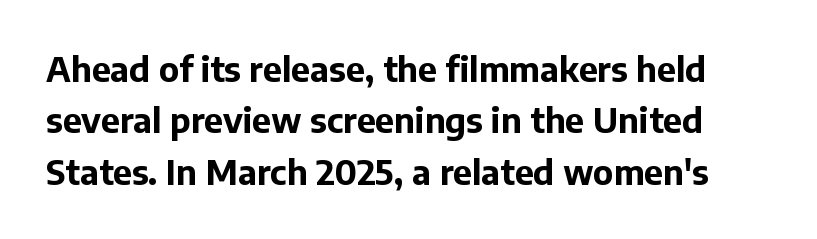
The image shows 34 px bold sans-serif type, upright; set normal line spacing (1.51x), normal letter spacing, not underlined; low stroke contrast and a medium x-height.
